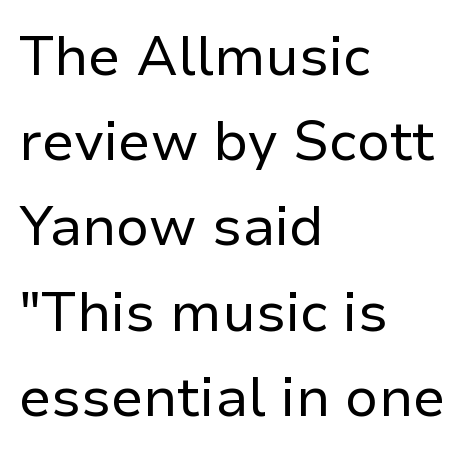
Q: Is the text bold? A: No.
Q: Is the text italic (slanted)? A: No, it is upright.
Q: Is the typeface a serif or a sans-serif typeface? A: Sans-serif.
Q: Is the text underlined? A: No.
Q: How is the paragraph aligned? A: Left-aligned.
Q: Is the spacing between letters normal or unusually wide? A: Normal.
Q: Is the spacing between lines tight, normal or loose? A: Normal.
Q: Width (condensed, normal, or wide)? A: Normal.
Q: Stroke contrast? A: Low.
Q: x-height? A: Medium.
Q: Monospaced? A: No.
